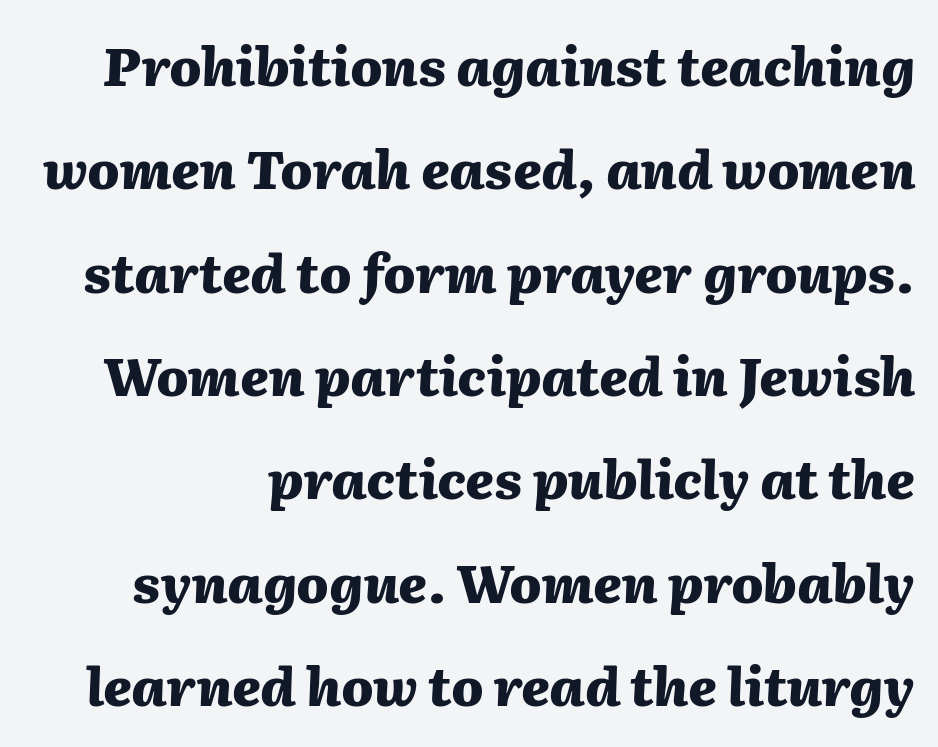
Nobody touched the tracking dial on this one. A typesetter would call this proportional, since set widths differ per character. Successive baselines arrive slowly, with a big drop between each. Stroke thickness is high; the sample reads as a true bold.
